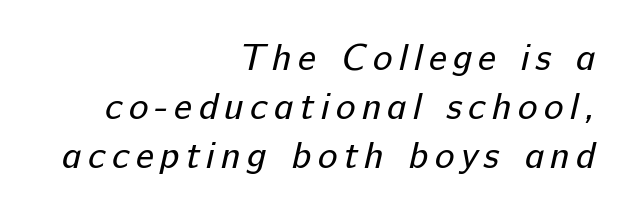
The image shows 37 px regular-weight sans-serif type; set right-aligned, normal line spacing (1.32x), not underlined; low stroke contrast and a medium x-height.
